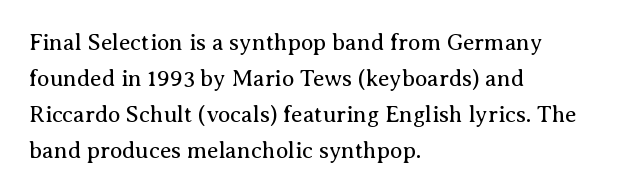
{"italic": "no", "bold": "no", "underline": "no", "align": "left", "line_spacing": "normal", "line_spacing_ratio": 1.56, "letter_spacing": "normal", "letter_spacing_em": 0.0, "glyph_px": 23}
